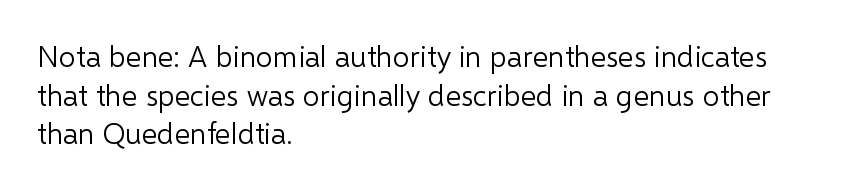
{"serif": "no", "italic": "no", "bold": "no", "weight": "light", "width": "normal", "stroke_contrast": "low", "x_height": "medium", "monospaced": "no", "underline": "no", "align": "left", "line_spacing": "normal", "line_spacing_ratio": 1.29, "letter_spacing": "normal", "letter_spacing_em": 0.0, "glyph_px": 30}
